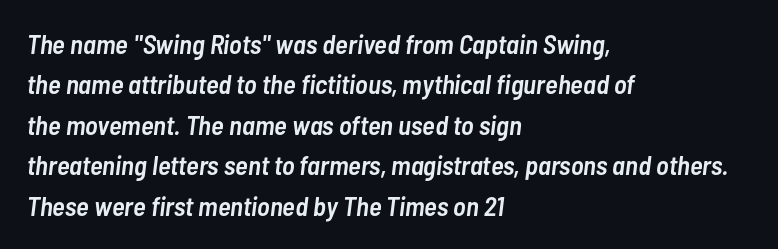
The image shows 27 px text type, italic (leaning right); set left-aligned, normal line spacing (1.5x), normal letter spacing, not underlined.
